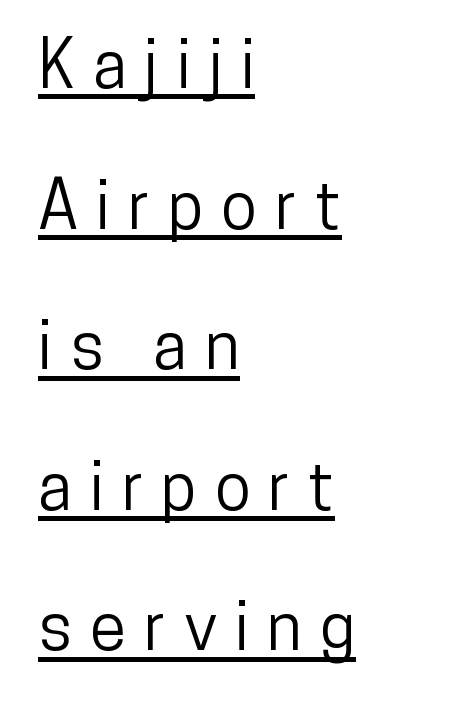
Q: Is the text italic (slanted)? A: No, it is upright.
Q: Is the typeface a serif or a sans-serif typeface? A: Sans-serif.
Q: Is the text underlined? A: Yes.
Q: How is the paragraph aligned? A: Left-aligned.
Q: Is the spacing between letters normal or unusually wide? A: Unusually wide.
Q: Is the spacing between lines tight, normal or loose? A: Loose.
Q: Width (condensed, normal, or wide)? A: Condensed.
Q: Stroke contrast? A: Low.
Q: x-height? A: Medium.
Q: Monospaced? A: No.
